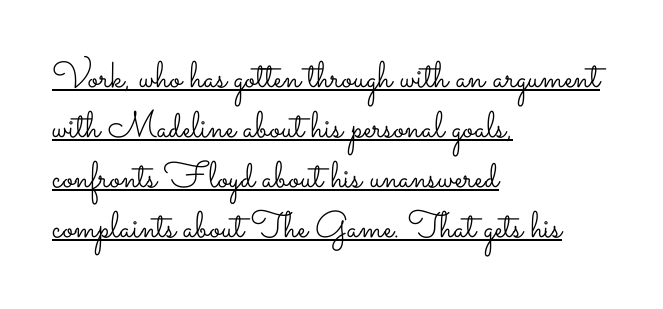
Q: Is the text bold? A: No.
Q: Is the text italic (slanted)? A: Yes.
Q: Is the text underlined? A: Yes.
Q: How is the paragraph aligned? A: Left-aligned.
Q: Is the spacing between letters normal or unusually wide? A: Normal.
Q: Is the spacing between lines tight, normal or loose? A: Normal.
Q: Width (condensed, normal, or wide)? A: Wide.
Q: Stroke contrast? A: Low.
Q: x-height? A: Small.
Q: Monospaced? A: No.
